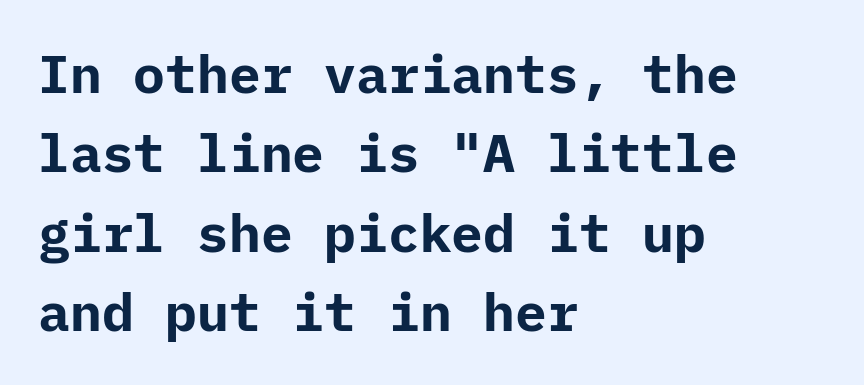
Characters follow at the spacing the type designer built in. Type style note: lacks serifs. Line beginnings align vertically; line endings do not. The line-height multiplier appears to be the usual default. The space beneath each line is pristine and unruled. I'd describe the lettering as bold — thick and assertive.
